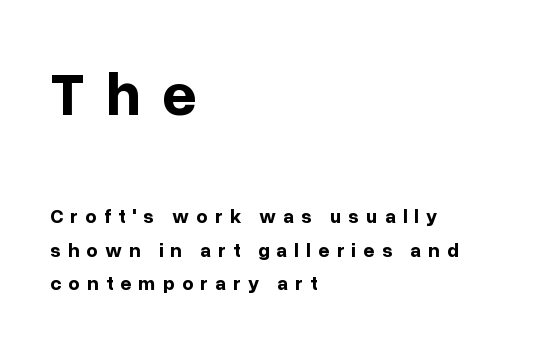
Note the varied advance widths — an 'i' is clearly narrower than an 'm'. Quick note: not italic, upright. Underline: absent. Are there feet on the stems? There aren't — it's a sans. The characters look thick and weighty, a clear bold.
